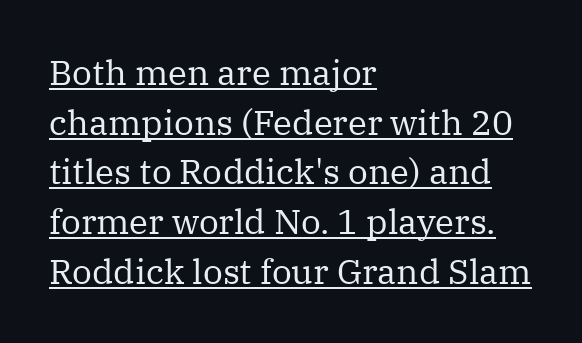
Q: Is the text bold? A: No.
Q: Is the text italic (slanted)? A: No, it is upright.
Q: Is the typeface a serif or a sans-serif typeface? A: Serif.
Q: Is the text underlined? A: Yes.
Q: How is the paragraph aligned? A: Left-aligned.
Q: Is the spacing between letters normal or unusually wide? A: Normal.
Q: Is the spacing between lines tight, normal or loose? A: Normal.
Q: Width (condensed, normal, or wide)? A: Normal.
Q: Stroke contrast? A: Medium.
Q: x-height? A: Medium.
Q: Monospaced? A: No.
